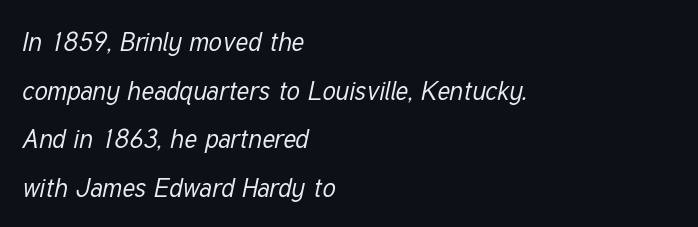
Does the lettering tilt? It does — this is italic. Nobody drew a line under any word here. Here the glyphs are tracked normally, forming tight word shapes. Short and long lines alike share a common starting point at left.
